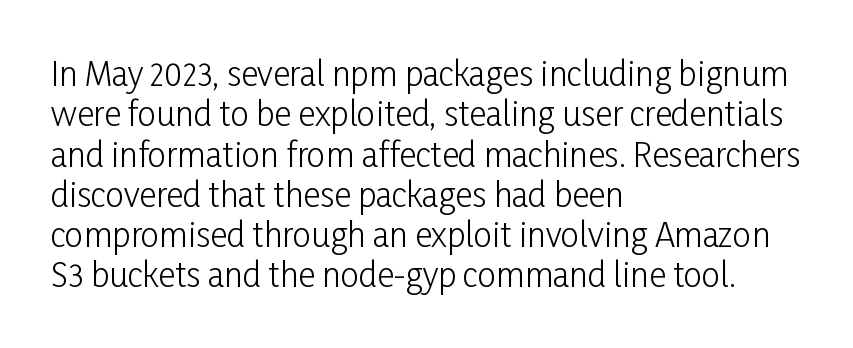
{"serif": "no", "italic": "no", "bold": "no", "weight": "light", "width": "condensed", "stroke_contrast": "low", "x_height": "medium", "monospaced": "no", "underline": "no", "align": "left", "line_spacing_ratio": 1.22, "letter_spacing": "normal", "letter_spacing_em": 0.0, "glyph_px": 33}
